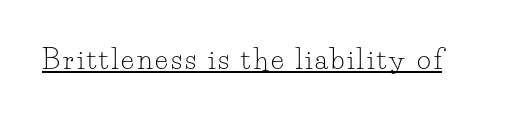
The image shows 27 px text type, upright; set underlined.
